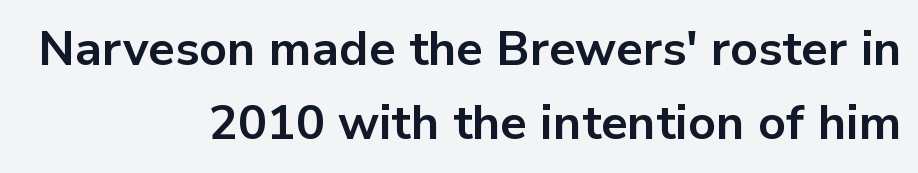
Check the space under the baseline: it is left empty. The lines in this sample share a right terminus and differ only in where they begin. Ascenders rise straight up at ninety degrees. Nope, no serifs anywhere on these letters. Nobody touched the tracking dial on this one.
